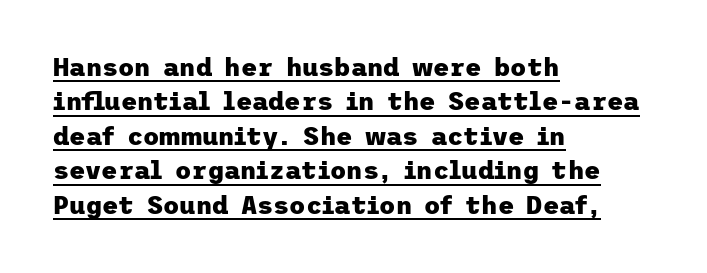
Q: Is the text bold? A: Yes.
Q: Is the text italic (slanted)? A: No, it is upright.
Q: Is the text underlined? A: Yes.
Q: How is the paragraph aligned? A: Left-aligned.
Q: Is the spacing between letters normal or unusually wide? A: Normal.
Q: Is the spacing between lines tight, normal or loose? A: Normal.
